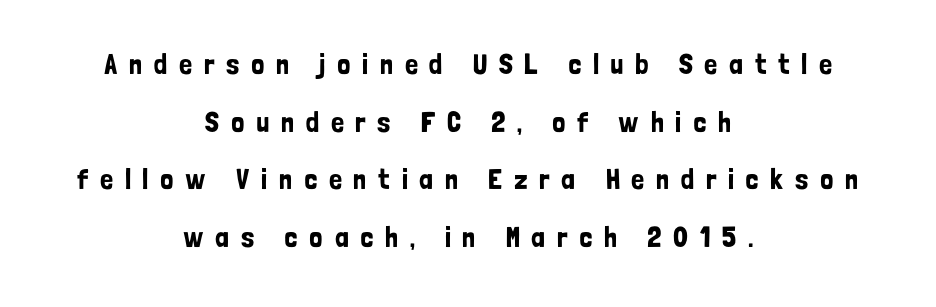
Q: Is the text italic (slanted)? A: No, it is upright.
Q: Is the typeface a serif or a sans-serif typeface? A: Sans-serif.
Q: Is the text underlined? A: No.
Q: How is the paragraph aligned? A: Centered.
Q: Is the spacing between letters normal or unusually wide? A: Unusually wide.
Q: Is the spacing between lines tight, normal or loose? A: Loose.
Q: Width (condensed, normal, or wide)? A: Condensed.
Q: Stroke contrast? A: Low.
Q: x-height? A: Medium.
Q: Monospaced? A: No.
